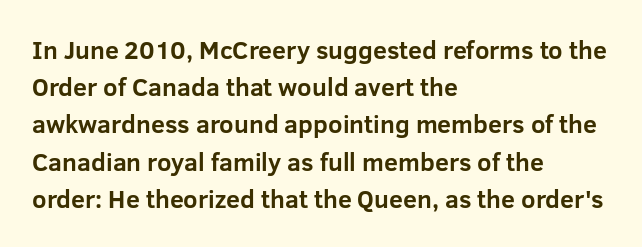
The image shows 25 px bold type, upright; set left-aligned, normal line spacing (1.49x), normal letter spacing, not underlined.
